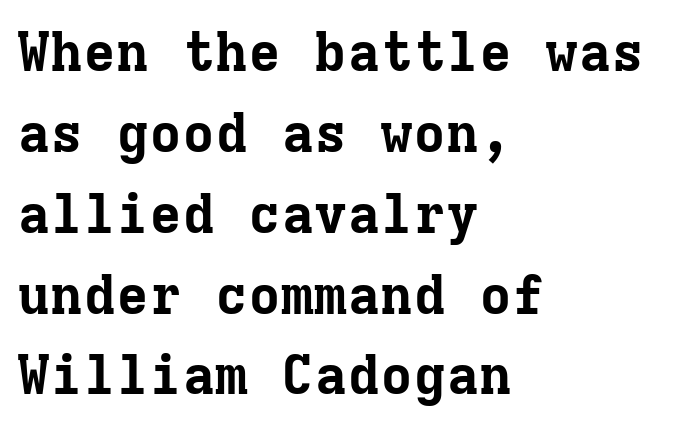
{"serif": "yes", "italic": "no", "bold": "yes", "weight": "bold", "width": "normal", "stroke_contrast": "low", "x_height": "medium", "monospaced": "yes", "underline": "no", "align": "left", "line_spacing": "normal", "line_spacing_ratio": 1.47, "letter_spacing": "normal", "letter_spacing_em": 0.0, "glyph_px": 55}
